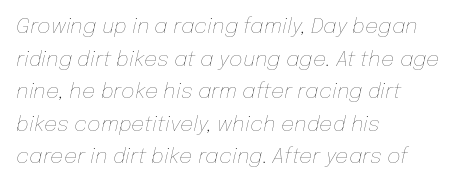
The image shows 21 px text type, italic (leaning right); set left-aligned, normal line spacing (1.55x), normal letter spacing, not underlined.
